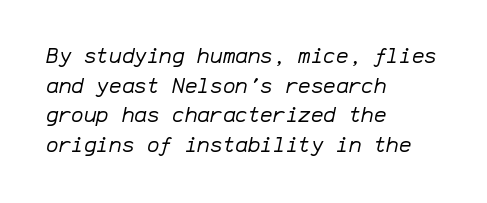
These lines were composed using italics. Short and long lines alike share a common starting point at left. The face looks like a standard text weight, possibly lighter. Descenders hang freely into open space. What stands out about the letter spacing? Nothing — it is the standard amount.
